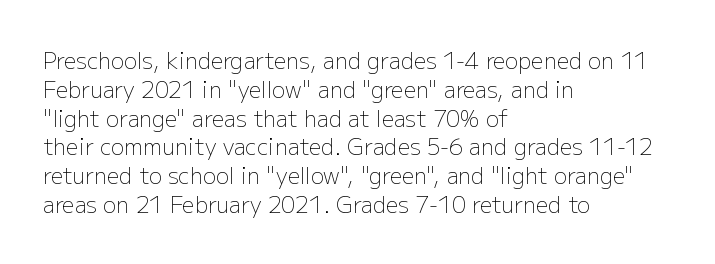
No extra ink here — the face is not bold. The ragged edge is on the right, which tells us the setting is flush left. Decoration check: the copy has no underline. Between one letter and the next there's only the usual sliver of space. No italicization has been applied; the sample stays upright. Successive baselines arrive at the customary interval.
